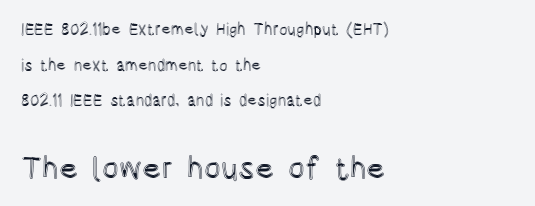
The image shows 31 px condensed type, upright; set left-aligned, loose line spacing (2.23x), normal letter spacing, not underlined; the second (bottom) block is 1.94x larger; a large x-height.
